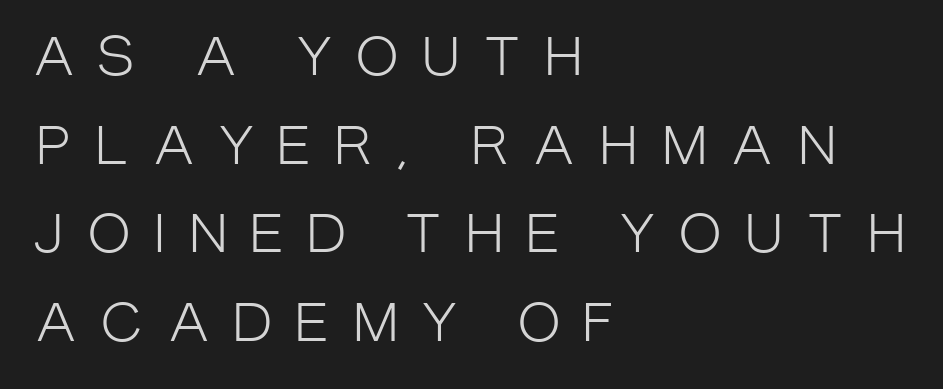
The image shows 51 px light, condensed sans-serif type, upright; set left-aligned, line spacing 1.74x, unusually wide letter spacing (+0.48 em), not underlined; low stroke contrast and a large x-height.
